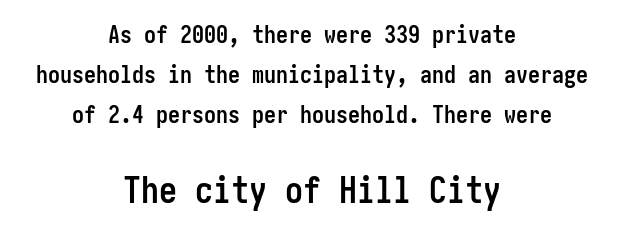
Q: Is the text bold? A: Yes.
Q: Is the text italic (slanted)? A: No, it is upright.
Q: Is the typeface a serif or a sans-serif typeface? A: Sans-serif.
Q: Is the text underlined? A: No.
Q: How is the paragraph aligned? A: Centered.
Q: Is the spacing between letters normal or unusually wide? A: Normal.
Q: Is the spacing between lines tight, normal or loose? A: Normal.
Q: Which block of text is set in a larger size, the first (top) or the second (bottom)? A: The second (bottom) one.
Q: Width (condensed, normal, or wide)? A: Condensed.
Q: Stroke contrast? A: Low.
Q: x-height? A: Medium.
